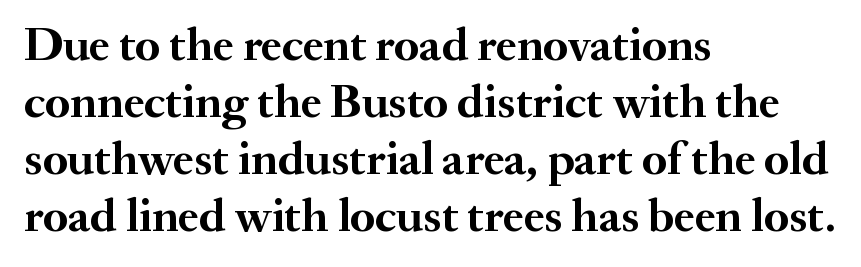
The image shows 47 px semibold serif type, upright; set left-aligned, line spacing 1.21x, normal letter spacing, not underlined; medium stroke contrast and a small x-height.
